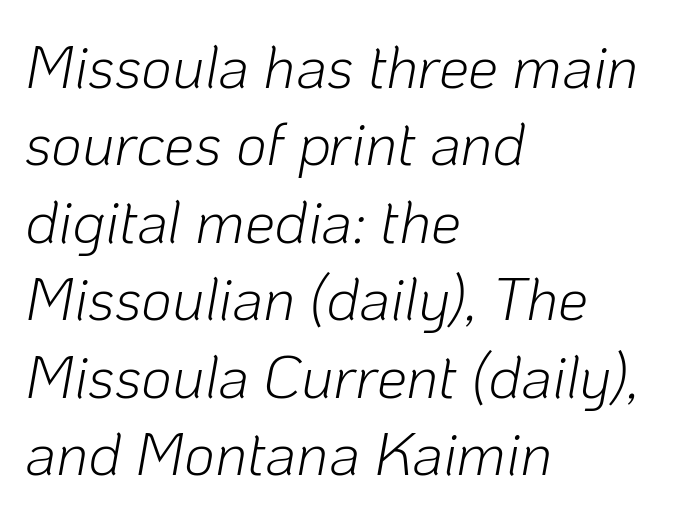
{"italic": "yes", "lean": "right", "slant_degrees": 10, "bold": "no", "weight": "light", "width": "normal", "stroke_contrast": "low", "x_height": "medium", "monospaced": "no", "underline": "no", "align": "left", "line_spacing": "normal", "line_spacing_ratio": 1.29, "letter_spacing": "normal", "letter_spacing_em": 0.0, "glyph_px": 60}
